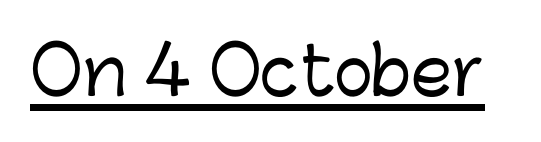
The image shows 66 px sans-serif type, upright; set normal letter spacing, underlined; low stroke contrast and a medium x-height.
